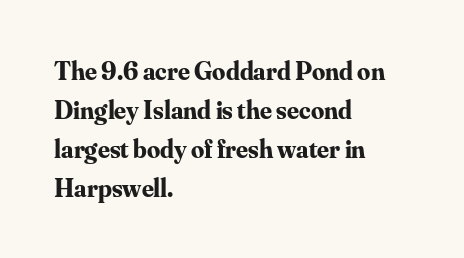
Successive baselines arrive at the customary interval. Nope, not italic — everything's standing straight. Stroke thickness is high; the sample reads as a true bold. Line starts are locked; line ends wander. Clear beneath every line of the passage. The line texture is even and compact thanks to regular tracking.
